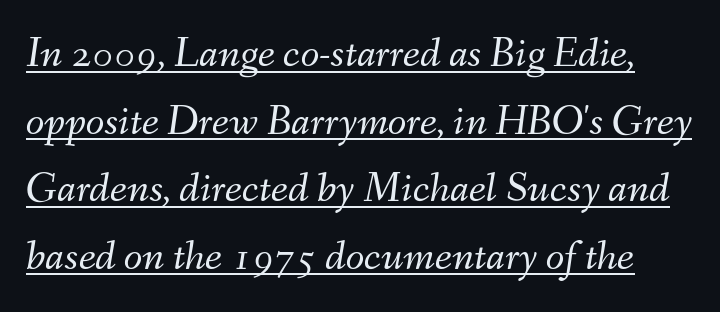
Tall strokes in this sample are angled rather than plumb. The glyphs are accompanied by a horizontal stroke just below them. A normal amount of white space separates one row of letters from the next. Is this a fixed-width face? No — the glyphs have proportional, varying widths. Observe the ordinary spacing: letters are neighbours, not strangers.
